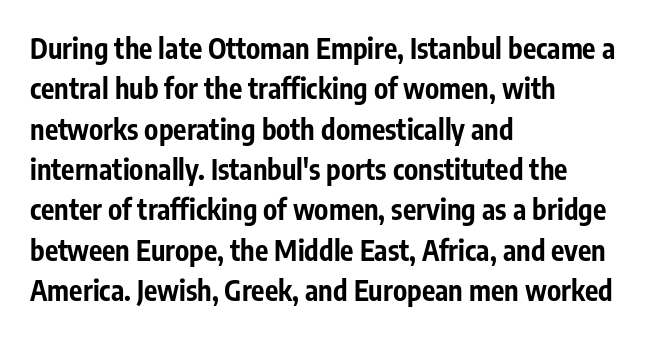
The image shows 28 px bold, condensed sans-serif type, upright; set left-aligned, normal line spacing (1.44x), normal letter spacing, not underlined; low stroke contrast and a medium x-height.
